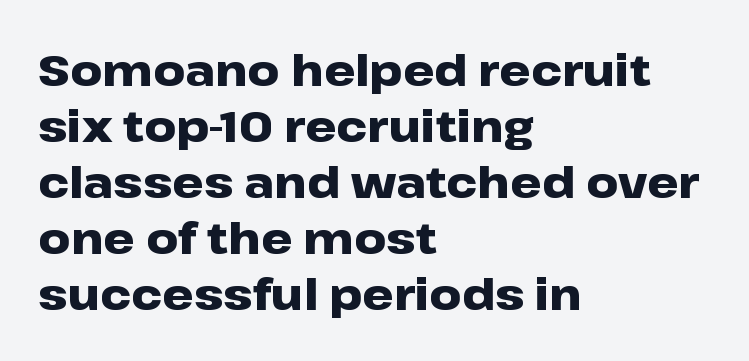
Observe the absence of serifs on each vertical stroke in this sample. Spacing between characters is what you'd get straight out of the box. The rendering uses natural spacing where letterforms have individual widths. Is there much room between lines? A standard amount, neither cramped nor airy.
